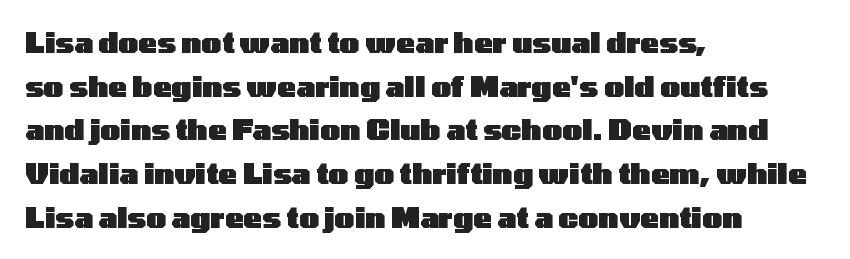
{"serif": "no", "italic": "no", "bold": "yes", "weight": "heavy", "width": "wide", "stroke_contrast": "low", "x_height": "medium", "monospaced": "no", "underline": "no", "align": "left", "line_spacing": "normal", "line_spacing_ratio": 1.56, "letter_spacing": "normal", "letter_spacing_em": 0.0, "glyph_px": 28}
